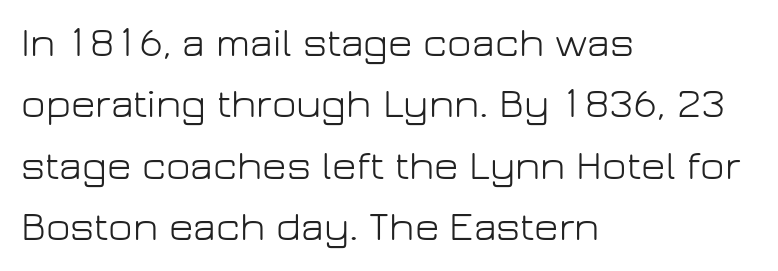
No italicization has been applied; the sample stays upright. Are there feet on the stems? There aren't — it's a sans. The rows are spaced the way most documents space them. This sample is left-justified, so line endings fall wherever the words run out. Descender tails drop into unmarked territory.
